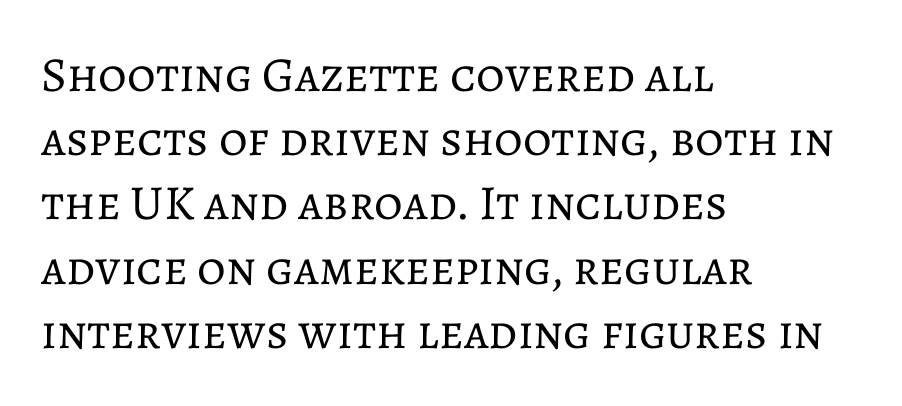
Q: Is the text bold? A: No.
Q: Is the text italic (slanted)? A: No, it is upright.
Q: Is the text underlined? A: No.
Q: How is the paragraph aligned? A: Left-aligned.
Q: Is the spacing between letters normal or unusually wide? A: Normal.
Q: Is the spacing between lines tight, normal or loose? A: Normal.
Q: Width (condensed, normal, or wide)? A: Normal.
Q: Stroke contrast? A: Low.
Q: x-height? A: Medium.
Q: Monospaced? A: No.
